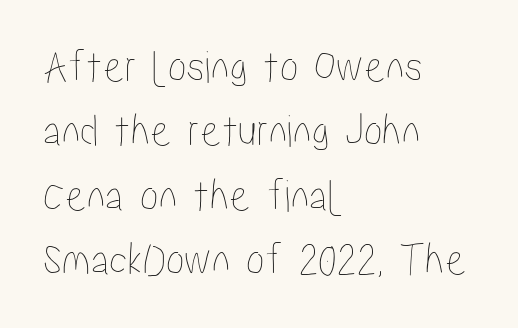
{"italic": "no", "width": "condensed", "stroke_contrast": "low", "x_height": "medium", "monospaced": "no", "underline": "no", "align": "left", "line_spacing": "normal", "line_spacing_ratio": 1.37, "letter_spacing": "normal", "letter_spacing_em": 0.0, "glyph_px": 47}
